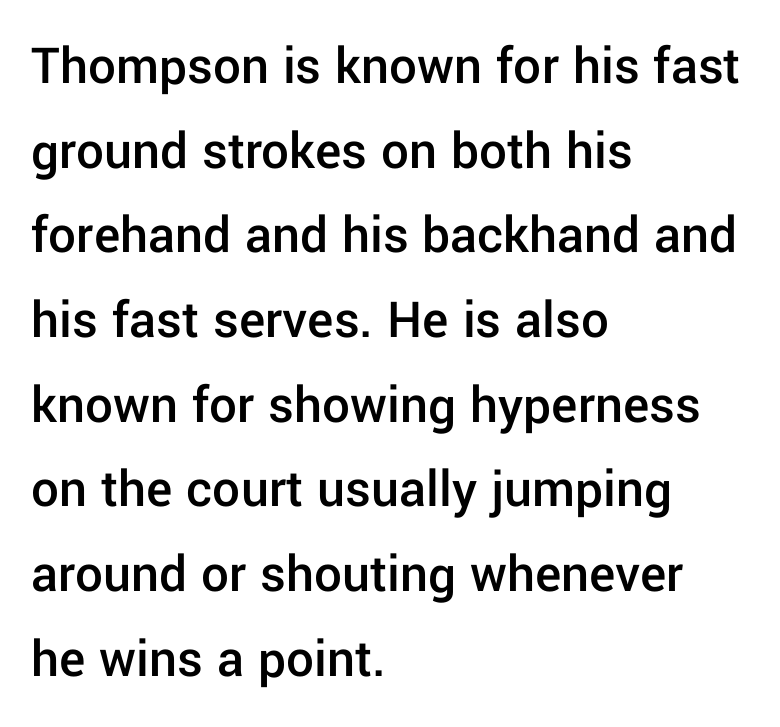
The rag falls on the right side of this text block. Strokes here are thickened, but only to semibold level. No italicization has been applied; the sample stays upright. Successive baselines arrive at the customary interval. You could not count columns in this text — the font is proportionally spaced.
